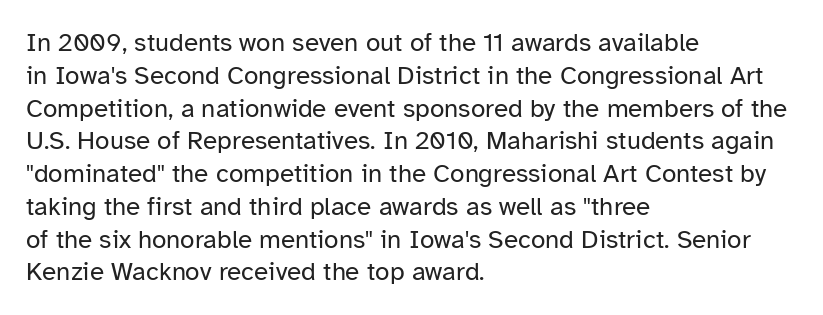
{"italic": "no", "bold": "no", "underline": "no", "align": "left", "line_spacing": "normal", "line_spacing_ratio": 1.26, "letter_spacing": "normal", "letter_spacing_em": 0.0, "glyph_px": 26}
